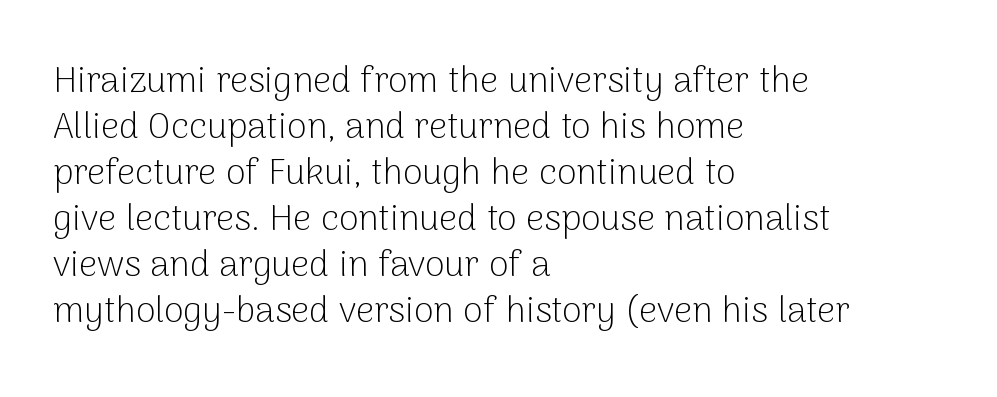
The image shows 36 px light sans-serif type, upright; set left-aligned, normal line spacing (1.28x), normal letter spacing, not underlined; low stroke contrast and a medium x-height.
